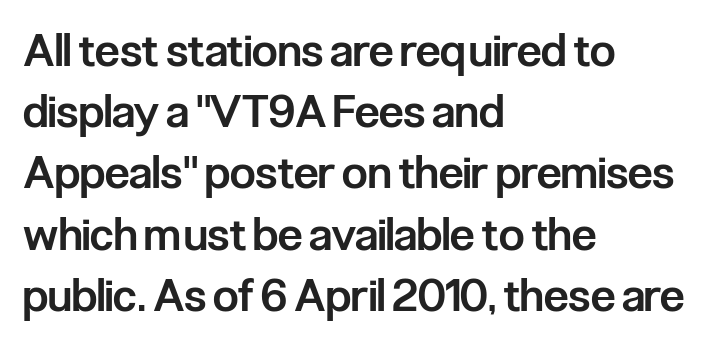
Rendered with straight, roman letterforms. The rag falls on the right side of this text block. Nothing sits at the stroke ends, so this counts as sans-serif. These words are printed semibold, heavier than regular yet not bold.
